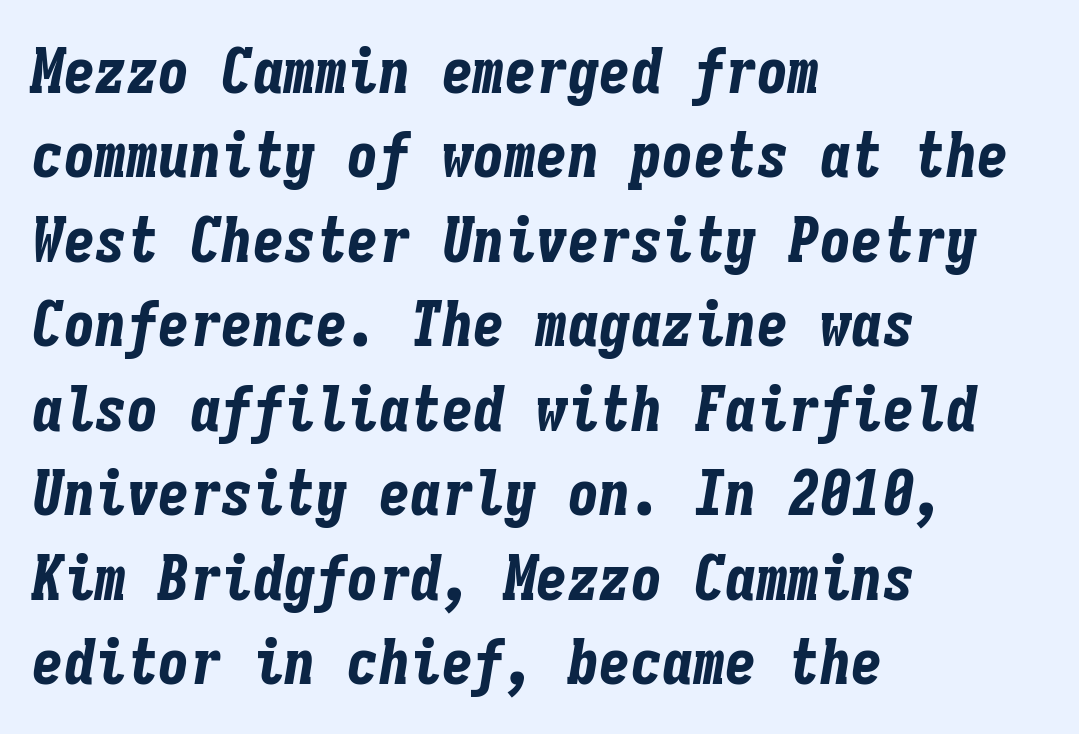
The rendering uses a moderate line-height, typical for paragraphs. Honestly, there is no underline to notice here at all. These words are printed bold, with thick strokes throughout. The passage shown leans; its letterforms are oblique. The rendering keeps characters at their native spacing. Caption: multi-line text, flush left, ragged right.
